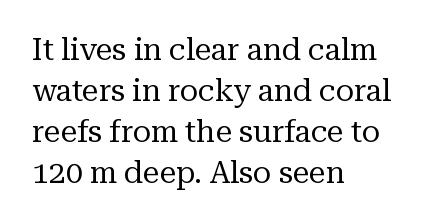
{"serif": "yes", "italic": "no", "bold": "no", "weight": "regular", "width": "normal", "stroke_contrast": "medium", "x_height": "medium", "monospaced": "no", "underline": "no", "align": "left", "line_spacing": "normal", "line_spacing_ratio": 1.37, "letter_spacing": "normal", "letter_spacing_em": 0.0, "glyph_px": 30}
